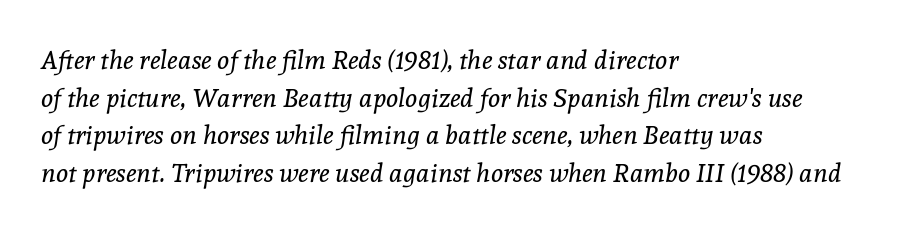
The image shows 26 px text type, italic (leaning right); set left-aligned, normal line spacing (1.45x), normal letter spacing, not underlined.
